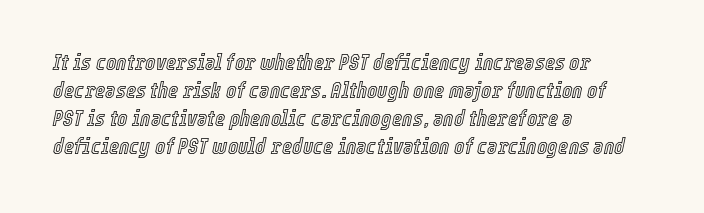
The image shows 22 px text type, italic (leaning right); set left-aligned, normal line spacing (1.28x), normal letter spacing, not underlined.
